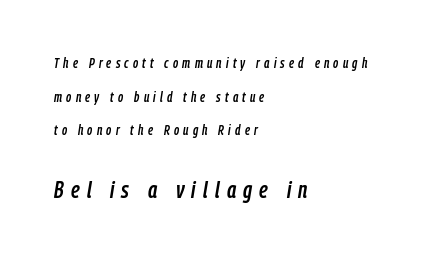
The image shows 24 px text type, italic (leaning right); set left-aligned, loose line spacing (2.41x), unusually wide letter spacing (+0.3 em), not underlined; the second (bottom) block is 1.71x larger.
